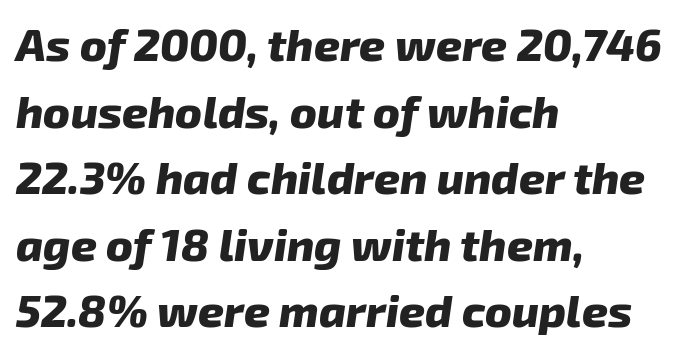
Q: Is the text bold? A: Yes.
Q: Is the text italic (slanted)? A: Yes, it leans right by about 8 degrees.
Q: Is the text underlined? A: No.
Q: How is the paragraph aligned? A: Left-aligned.
Q: Is the spacing between letters normal or unusually wide? A: Normal.
Q: Is the spacing between lines tight, normal or loose? A: Normal.
Q: Width (condensed, normal, or wide)? A: Normal.
Q: Stroke contrast? A: Low.
Q: x-height? A: Medium.
Q: Monospaced? A: No.
